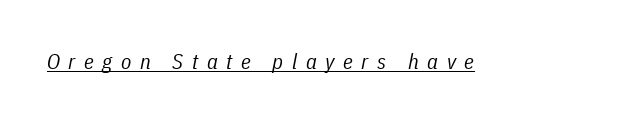
Q: Is the text bold? A: No.
Q: Is the text italic (slanted)? A: Yes, it leans right by about 11 degrees.
Q: Is the text underlined? A: Yes.
Q: Is the spacing between letters normal or unusually wide? A: Unusually wide.
